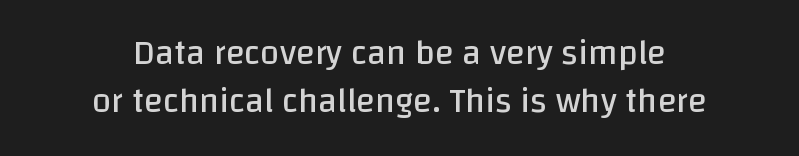
The image shows 35 px regular-weight sans-serif type, upright; set centered, normal line spacing (1.38x), normal letter spacing, not underlined; low stroke contrast and a large x-height.
